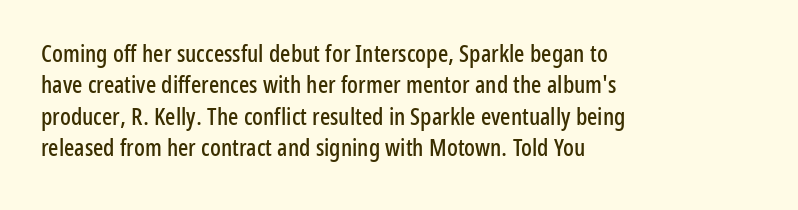
The image shows 24 px text type, upright; set left-aligned, normal line spacing (1.31x), normal letter spacing, not underlined.
